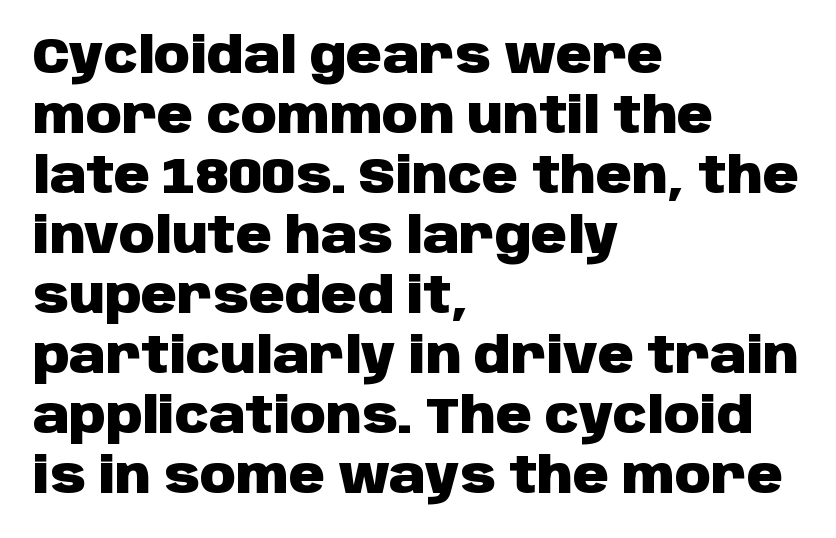
Q: Is the text bold? A: Yes.
Q: Is the text italic (slanted)? A: No, it is upright.
Q: Is the typeface a serif or a sans-serif typeface? A: Sans-serif.
Q: Is the text underlined? A: No.
Q: How is the paragraph aligned? A: Left-aligned.
Q: Is the spacing between letters normal or unusually wide? A: Normal.
Q: Width (condensed, normal, or wide)? A: Normal.
Q: Stroke contrast? A: Low.
Q: x-height? A: Large.
Q: Monospaced? A: No.
